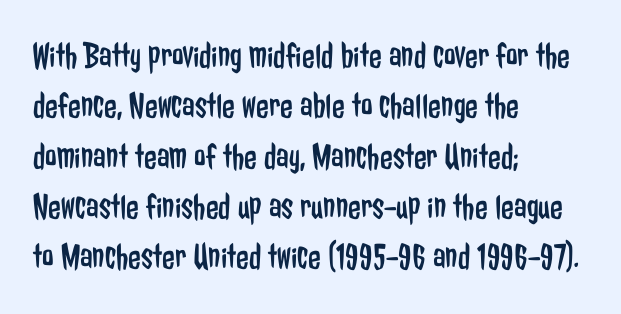
The image shows 37 px regular-weight, condensed sans-serif type, upright; set left-aligned, normal line spacing (1.36x), normal letter spacing, not underlined; low stroke contrast and a medium x-height.
